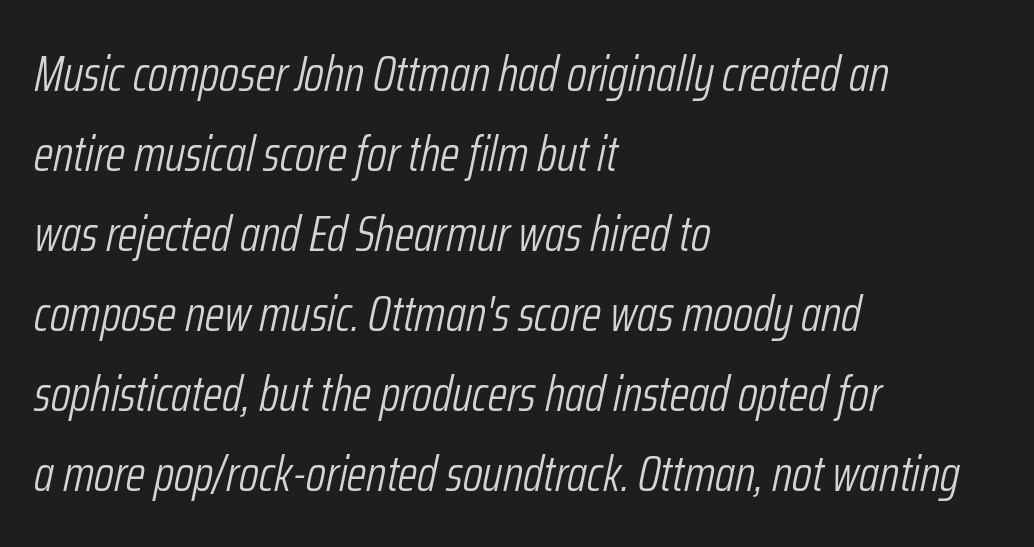
Every character sits at an angle, as italics do. If you measured baseline to baseline, you'd find a middling distance. These lines are rendered in a variable-pitch font. The weight tops out at a normal text grade. Tracking value appears to be zero — textbook default spacing. Beneath every word, the page is bare.
